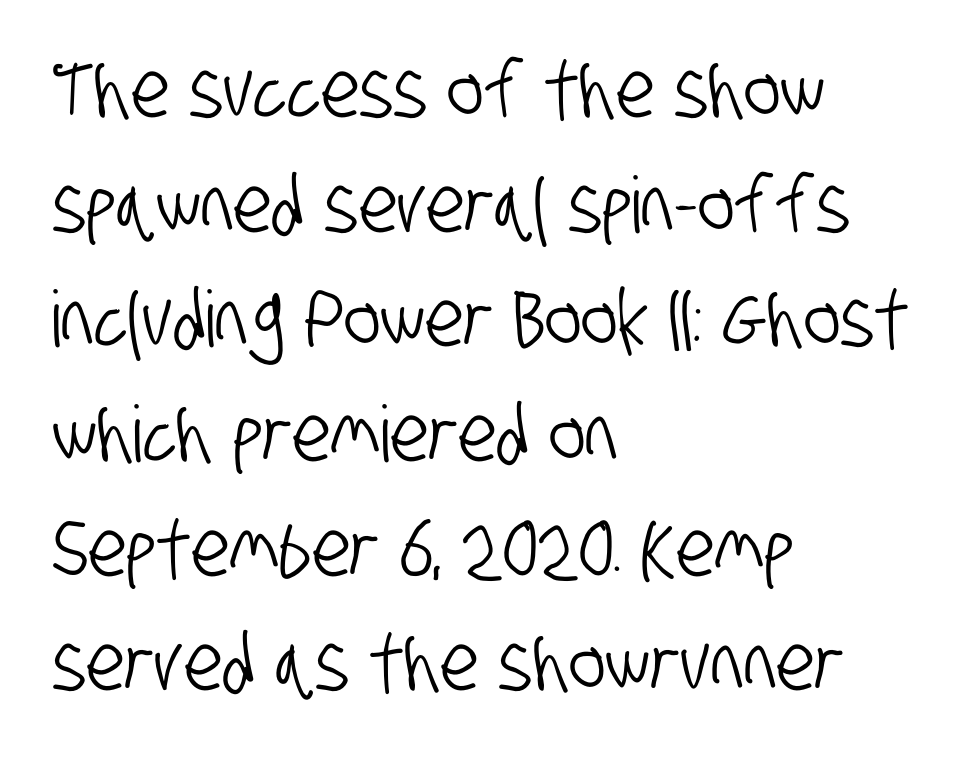
Successive baselines arrive at the customary interval. Unmarked baselines from the first word to the last. The lines are quadded left. Note the varied advance widths — an 'i' is clearly narrower than an 'm'. Serif or sans? Sans — the stroke terminals are bare. How are the letters spaced? Ordinarily, with no added tracking.
